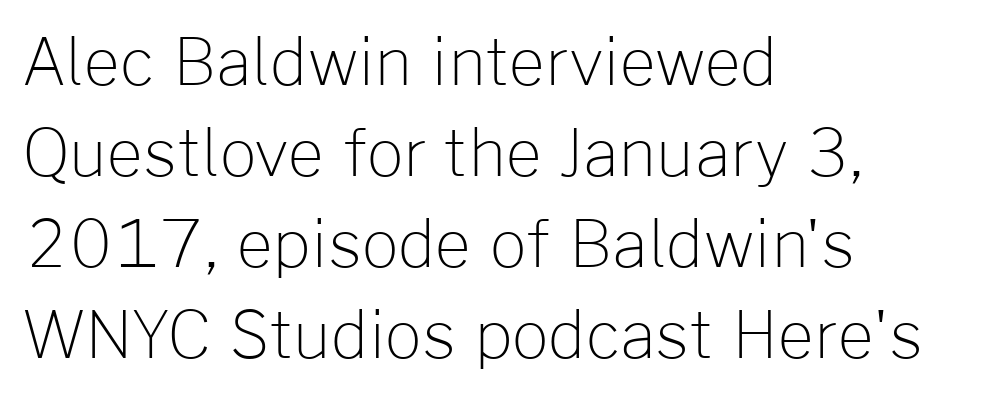
The rendering shows plain stroke endings on the letterforms — a sans-serif design. The foot of each line stays bare and open. Compared with a typical body face, this is equally light or lighter still. Unlike italic type, these characters show no tilt at all. Vertically, the passage feels balanced, rows spaced as you'd expect.
